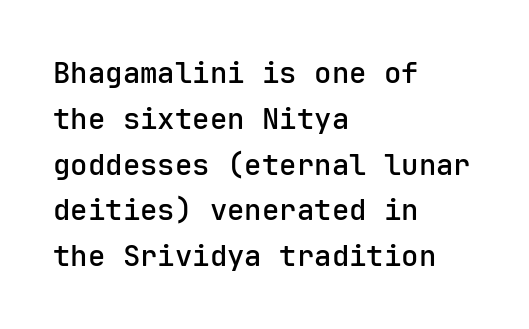
The image shows 29 px semibold sans-serif type, upright, monospaced; set left-aligned, normal line spacing (1.58x), normal letter spacing, not underlined; low stroke contrast and a medium x-height.
